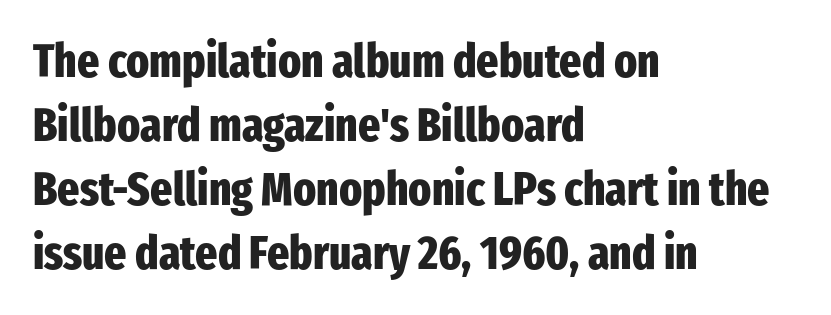
{"serif": "no", "italic": "no", "bold": "yes", "weight": "heavy", "width": "condensed", "stroke_contrast": "low", "x_height": "medium", "monospaced": "no", "underline": "no", "align": "left", "line_spacing": "normal", "line_spacing_ratio": 1.36, "letter_spacing": "normal", "letter_spacing_em": 0.0, "glyph_px": 47}
